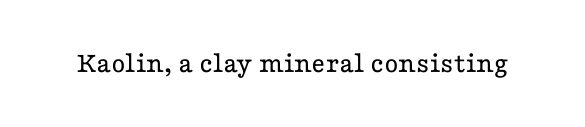
The image shows 30 px regular-weight, wide serif type, upright; set normal letter spacing, not underlined; low stroke contrast and a medium x-height.
